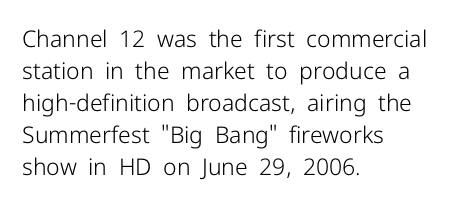
{"italic": "no", "bold": "no", "underline": "no", "align": "left", "line_spacing": "normal", "line_spacing_ratio": 1.39, "letter_spacing": "normal", "letter_spacing_em": 0.0, "glyph_px": 23}
